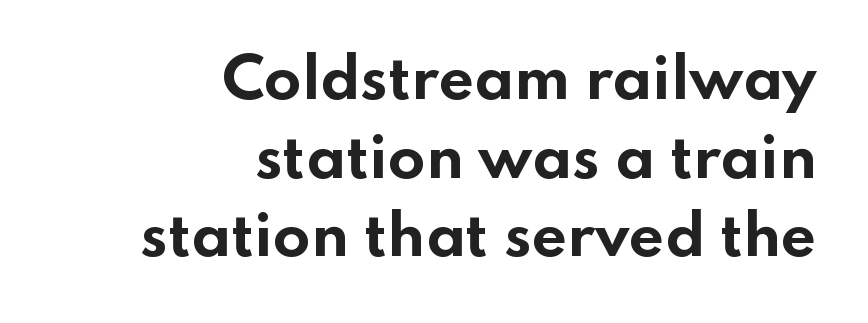
Q: Is the text bold? A: Yes.
Q: Is the text italic (slanted)? A: No, it is upright.
Q: Is the typeface a serif or a sans-serif typeface? A: Sans-serif.
Q: Is the text underlined? A: No.
Q: How is the paragraph aligned? A: Right-aligned.
Q: Is the spacing between letters normal or unusually wide? A: Normal.
Q: Is the spacing between lines tight, normal or loose? A: Normal.
Q: Width (condensed, normal, or wide)? A: Wide.
Q: Stroke contrast? A: Low.
Q: x-height? A: Small.
Q: Monospaced? A: No.
